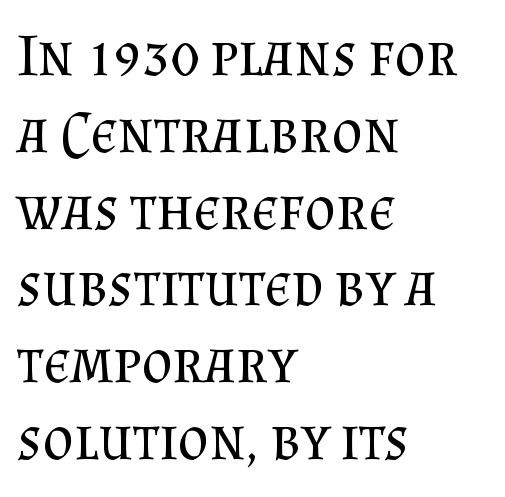
The image shows 60 px regular-weight serif type, upright; set left-aligned, normal line spacing (1.28x), normal letter spacing, not underlined; medium stroke contrast and a small x-height.
